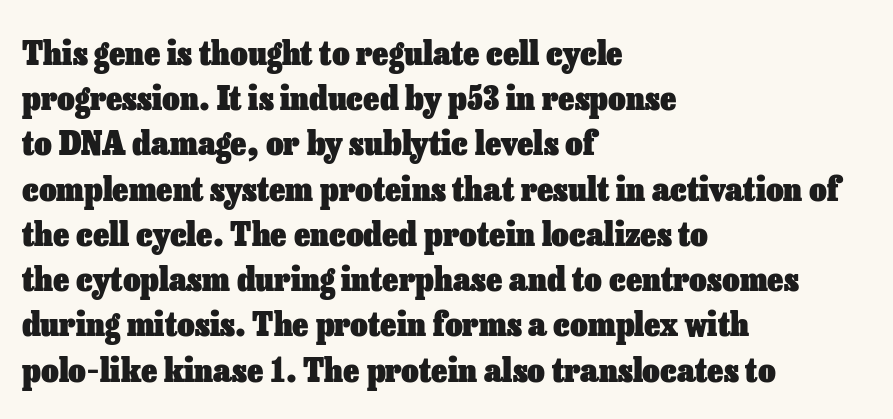
{"italic": "no", "bold": "yes", "weight": "heavy", "width": "normal", "stroke_contrast": "low", "x_height": "medium", "monospaced": "no", "underline": "no", "align": "left", "line_spacing": "normal", "line_spacing_ratio": 1.33, "letter_spacing": "normal", "letter_spacing_em": 0.0, "glyph_px": 34}
